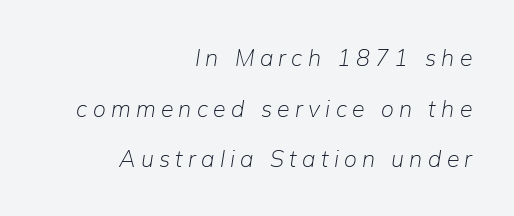
Q: Is the text bold? A: No.
Q: Is the text italic (slanted)? A: Yes, it leans right by about 9 degrees.
Q: Is the text underlined? A: No.
Q: How is the paragraph aligned? A: Right-aligned.
Q: Is the spacing between letters normal or unusually wide? A: Unusually wide.
Q: Is the spacing between lines tight, normal or loose? A: Loose.
